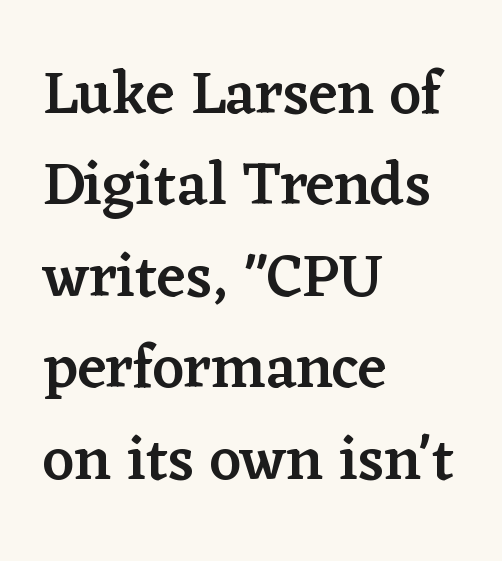
Character widths vary here, with narrow letters taking less room than wide ones. Underlining? Definitely not there. Summary of weight: moderately heavy, a semibold. In terms of posture, this sample is upright. Short note: letters normally spaced. Reading down the block, your eye returns to a fixed left position each line.
